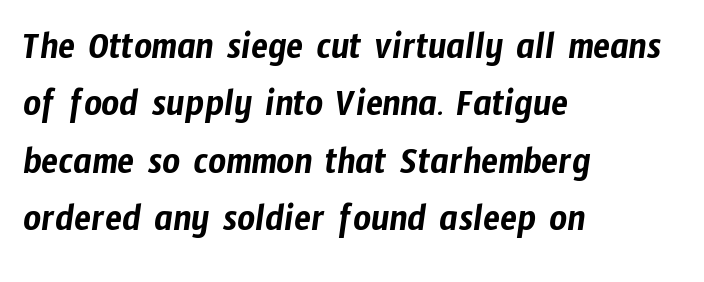
Glyph-to-glyph distance matches everyday printed text. This sample is left-justified, so line endings fall wherever the words run out. Does the type have serifs? No, each stem ends abruptly. These lines are rendered in a variable-pitch font. The strip under each line holds only bare page.
